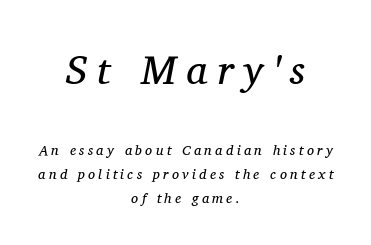
Leftover space on each line is divided equally before and after the words. Look at the bottom of the vertical strokes: they flare into serifs here. This rendering features lettering with no underline. Heaviness? Minimal to ordinary, like unemphasized prose. The face used here appears at its bigger size in the upper chunk. Short note: letters widely spaced.
